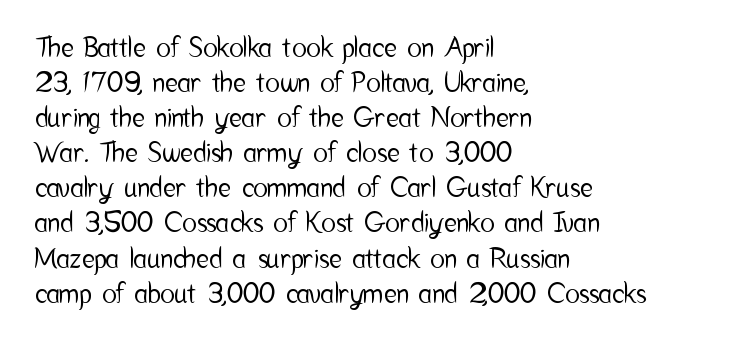
In CSS terms this would be text-align: left. Does the lettering tilt? It doesn't — this is upright. The strip under each line holds only bare page. Each word holds together tightly as a unit, with standard inter-letter gaps. These lines sit exactly where default settings would place them.
